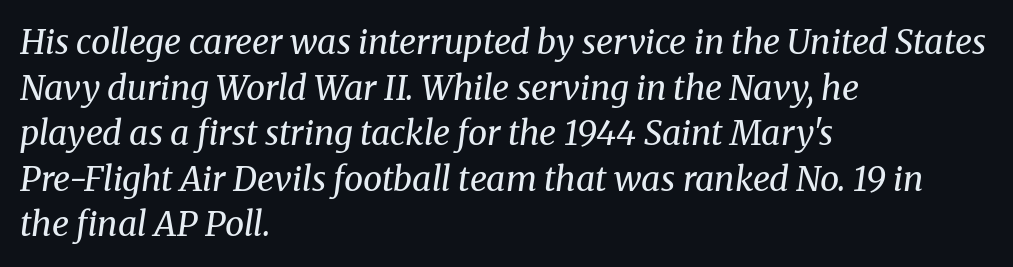
The image shows 34 px regular-weight serif type, italic (leaning right); set left-aligned, normal line spacing (1.34x), normal letter spacing, not underlined; medium stroke contrast and a medium x-height.
